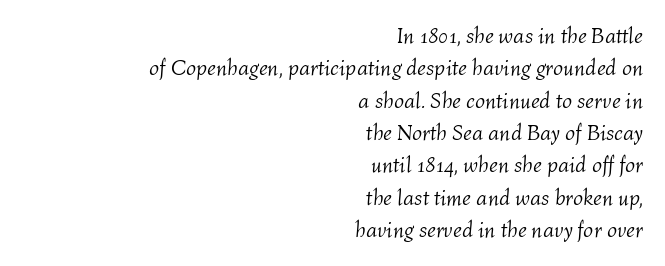
On a weight scale, this lands at 450 or below. This sample uses an oblique cut, with every glyph tilted off the vertical. Teacher's note: observe the even right margin — that is flush-right alignment. Decoration check: the copy has no underline. The passage shown has conventional tracking throughout. Whoever set this chose a conventional vertical rhythm.
